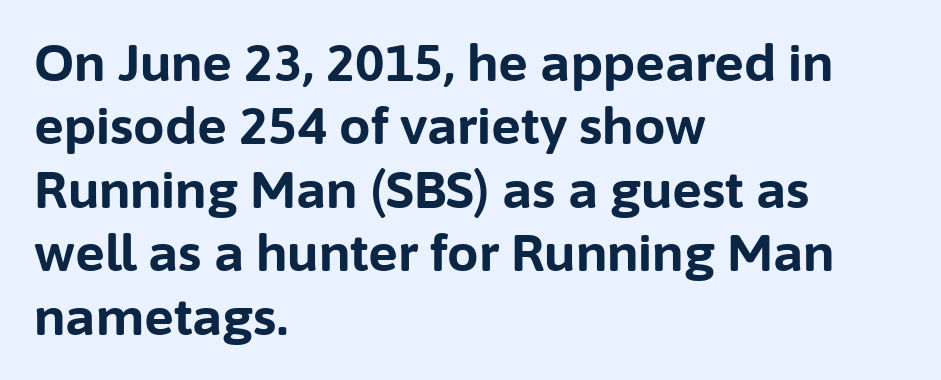
{"serif": "no", "italic": "no", "bold": "yes", "weight": "bold", "width": "normal", "stroke_contrast": "low", "x_height": "medium", "monospaced": "no", "underline": "no", "align": "left", "line_spacing": "normal", "line_spacing_ratio": 1.27, "letter_spacing": "normal", "letter_spacing_em": 0.0, "glyph_px": 50}
